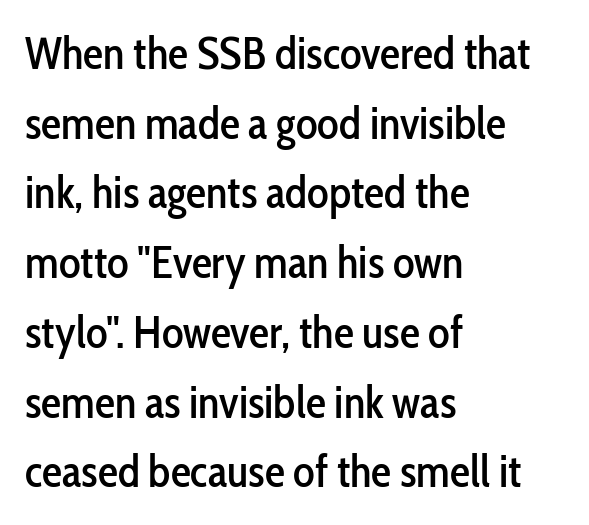
Q: Is the text italic (slanted)? A: No, it is upright.
Q: Is the typeface a serif or a sans-serif typeface? A: Sans-serif.
Q: Is the text underlined? A: No.
Q: How is the paragraph aligned? A: Left-aligned.
Q: Is the spacing between letters normal or unusually wide? A: Normal.
Q: Is the spacing between lines tight, normal or loose? A: Normal.
Q: Width (condensed, normal, or wide)? A: Condensed.
Q: Stroke contrast? A: Low.
Q: x-height? A: Medium.
Q: Monospaced? A: No.
